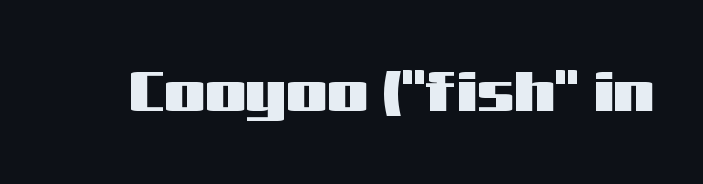
Varying glyph widths throughout — classic text-font behaviour. The face used here is rendered with its standard letterfit. Is there any slant? The stems are plumb. Anything drawn beneath the words? Only blank space. Is this a sans? Yes — the strokes have no serifs.
